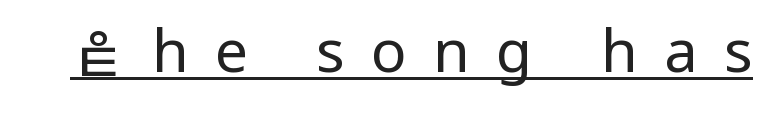
{"serif": "no", "italic": "no", "bold": "no", "weight": "regular", "width": "normal", "stroke_contrast": "low", "x_height": "medium", "monospaced": "no", "underline": "yes", "letter_spacing": "wide", "letter_spacing_em": 0.45, "glyph_px": 59}
